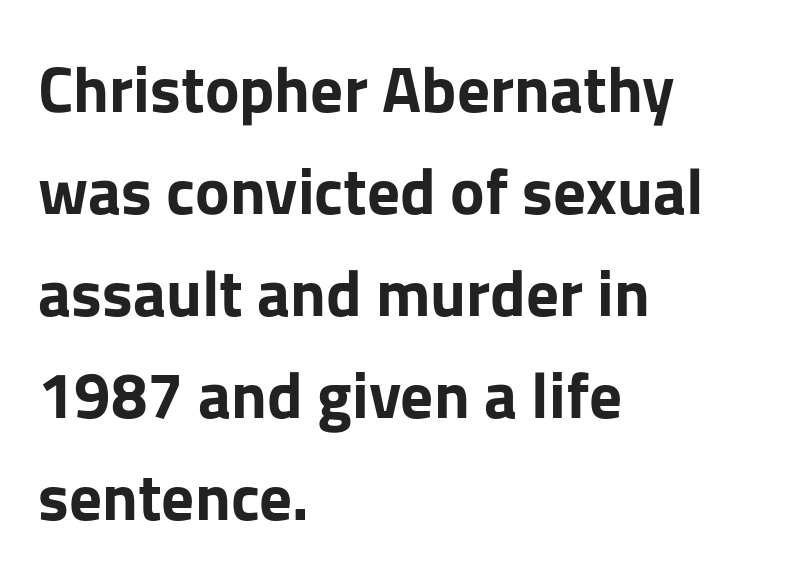
{"serif": "no", "italic": "no", "bold": "yes", "weight": "bold", "width": "normal", "stroke_contrast": "low", "x_height": "medium", "monospaced": "no", "underline": "no", "align": "left", "line_spacing": "normal", "line_spacing_ratio": 1.57, "letter_spacing": "normal", "letter_spacing_em": 0.0, "glyph_px": 65}
